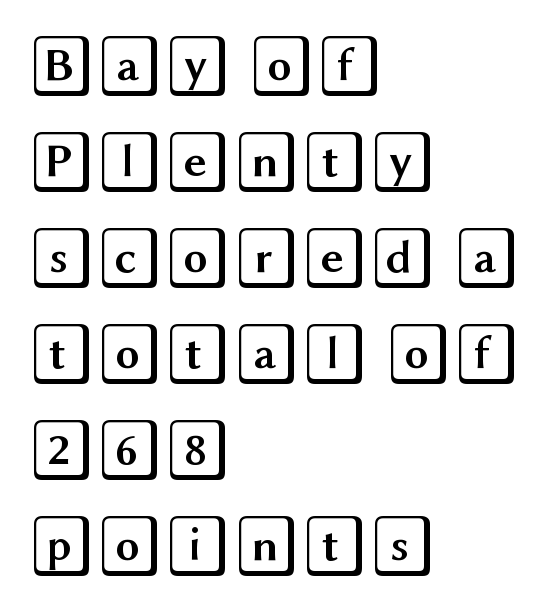
{"italic": "no", "width": "wide", "x_height": "large", "underline": "no", "align": "left", "line_spacing": "normal", "line_spacing_ratio": 1.55, "letter_spacing": "normal", "letter_spacing_em": 0.0, "glyph_px": 62}
